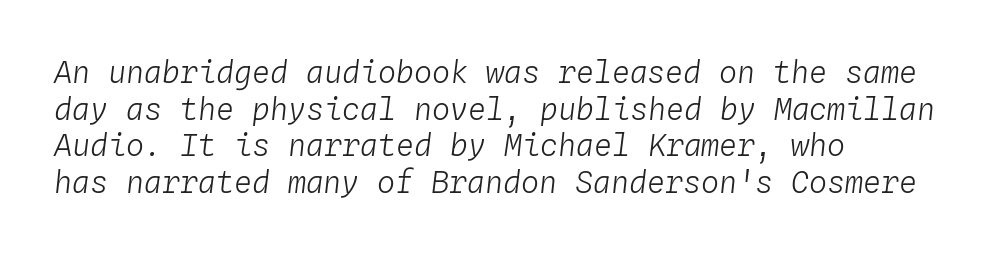
{"italic": "yes", "lean": "right", "slant_degrees": 4, "bold": "no", "weight": "light", "width": "normal", "stroke_contrast": "low", "x_height": "medium", "monospaced": "yes", "underline": "no", "align": "left", "line_spacing_ratio": 1.22, "letter_spacing": "normal", "letter_spacing_em": 0.0, "glyph_px": 30}
